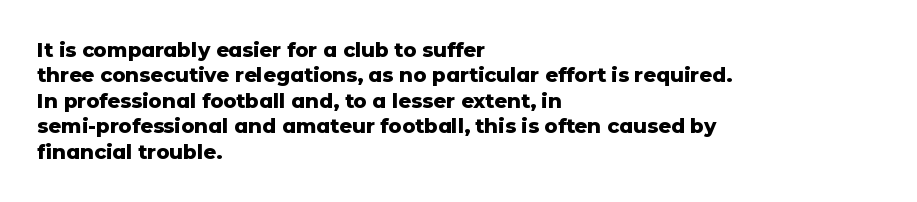
Q: Is the text bold? A: Yes.
Q: Is the text italic (slanted)? A: No, it is upright.
Q: Is the text underlined? A: No.
Q: How is the paragraph aligned? A: Left-aligned.
Q: Is the spacing between letters normal or unusually wide? A: Normal.
Q: Is the spacing between lines tight, normal or loose? A: Normal.
